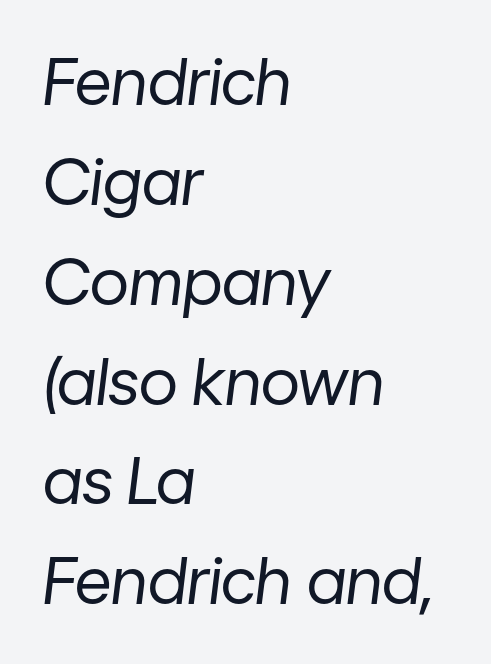
Q: Is the text bold? A: No.
Q: Is the text italic (slanted)? A: Yes, it leans right by about 7 degrees.
Q: Is the text underlined? A: No.
Q: How is the paragraph aligned? A: Left-aligned.
Q: Is the spacing between letters normal or unusually wide? A: Normal.
Q: Is the spacing between lines tight, normal or loose? A: Normal.
Q: Width (condensed, normal, or wide)? A: Normal.
Q: Stroke contrast? A: Low.
Q: x-height? A: Medium.
Q: Monospaced? A: No.
